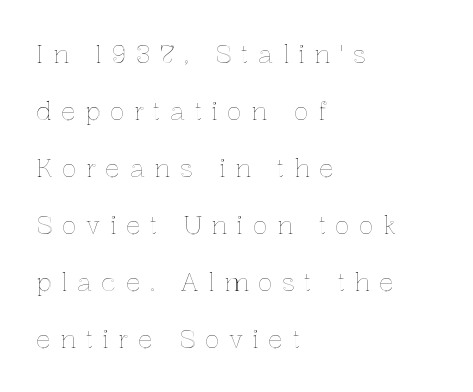
The image shows 25 px text type, upright; set left-aligned, loose line spacing (2.28x), unusually wide letter spacing (+0.37 em), not underlined.
